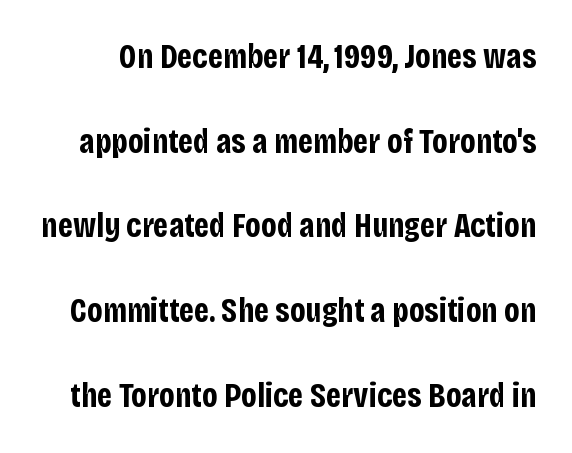
Q: Is the text bold? A: Yes.
Q: Is the text italic (slanted)? A: No, it is upright.
Q: Is the typeface a serif or a sans-serif typeface? A: Sans-serif.
Q: Is the text underlined? A: No.
Q: Is the spacing between letters normal or unusually wide? A: Normal.
Q: Is the spacing between lines tight, normal or loose? A: Loose.
Q: Width (condensed, normal, or wide)? A: Condensed.
Q: Stroke contrast? A: Low.
Q: x-height? A: Large.
Q: Monospaced? A: No.
